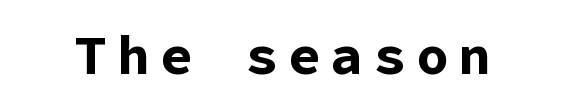
The image shows 54 px bold sans-serif type, upright, monospaced; set not underlined; low stroke contrast and a medium x-height.
